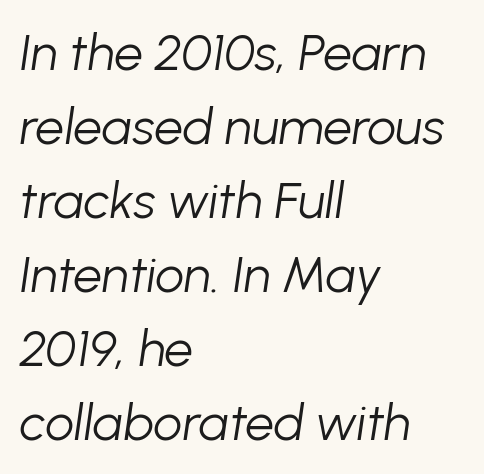
Q: Is the text bold? A: No.
Q: Is the text italic (slanted)? A: Yes, it leans right by about 8 degrees.
Q: Is the text underlined? A: No.
Q: How is the paragraph aligned? A: Left-aligned.
Q: Is the spacing between letters normal or unusually wide? A: Normal.
Q: Is the spacing between lines tight, normal or loose? A: Normal.
Q: Width (condensed, normal, or wide)? A: Normal.
Q: Stroke contrast? A: Low.
Q: x-height? A: Medium.
Q: Monospaced? A: No.
